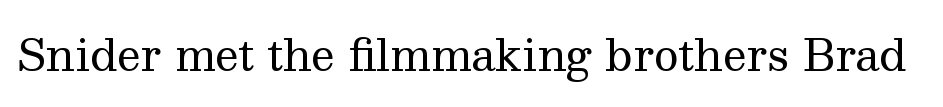
Vertical strokes here are truly vertical. The string is rendered with underlining switched off. Do the characters align in a grid? No, the font is proportional. Look at the bottom of the vertical strokes: they flare into serifs here. The weight would be labelled regular, book, light, or lighter still. Observe the ordinary spacing: letters are neighbours, not strangers.
